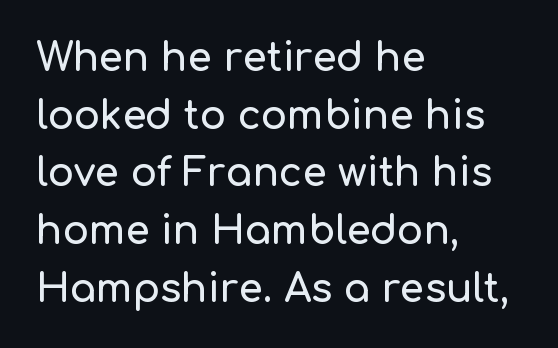
Q: Is the text italic (slanted)? A: No, it is upright.
Q: Is the typeface a serif or a sans-serif typeface? A: Sans-serif.
Q: Is the text underlined? A: No.
Q: How is the paragraph aligned? A: Left-aligned.
Q: Is the spacing between letters normal or unusually wide? A: Normal.
Q: Is the spacing between lines tight, normal or loose? A: Normal.
Q: Width (condensed, normal, or wide)? A: Normal.
Q: Stroke contrast? A: Low.
Q: x-height? A: Medium.
Q: Monospaced? A: No.
